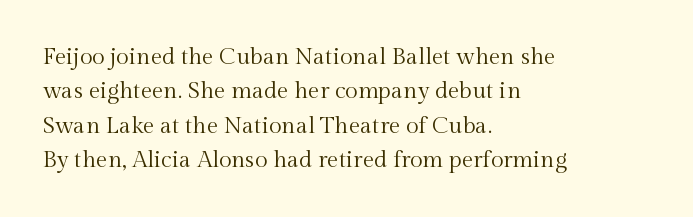
The image shows 23 px text type, upright; set left-aligned, normal line spacing (1.49x), normal letter spacing, not underlined.
